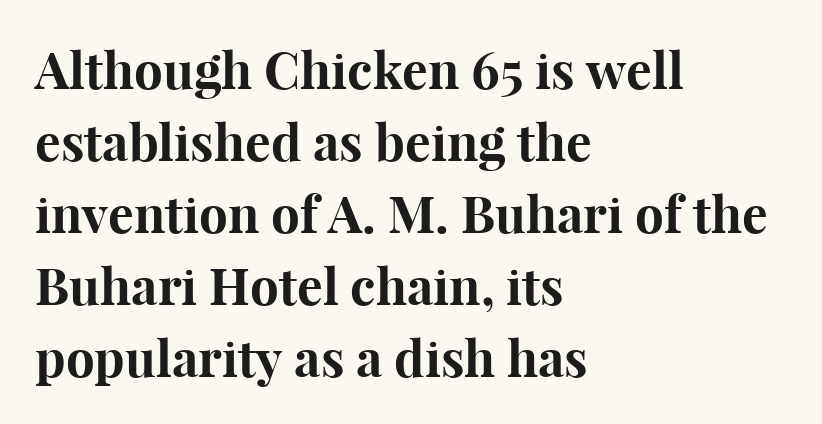
{"serif": "yes", "italic": "no", "bold": "yes", "weight": "bold", "width": "normal", "stroke_contrast": "high", "x_height": "medium", "monospaced": "no", "underline": "no", "align": "left", "line_spacing": "normal", "line_spacing_ratio": 1.41, "letter_spacing": "normal", "letter_spacing_em": 0.0, "glyph_px": 51}
